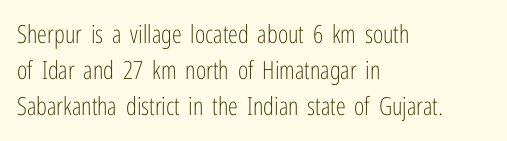
{"italic": "no", "bold": "no", "underline": "no", "align": "left", "line_spacing": "normal", "line_spacing_ratio": 1.45, "letter_spacing": "normal", "letter_spacing_em": 0.0, "glyph_px": 25}
